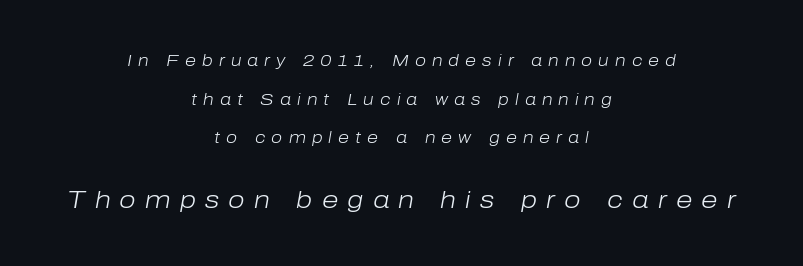
Q: Is the text bold? A: No.
Q: Is the text italic (slanted)? A: Yes, it leans right by about 10 degrees.
Q: Is the text underlined? A: No.
Q: How is the paragraph aligned? A: Centered.
Q: Is the spacing between letters normal or unusually wide? A: Unusually wide.
Q: Is the spacing between lines tight, normal or loose? A: Loose.
Q: Which block of text is set in a larger size, the first (top) or the second (bottom)? A: The second (bottom) one.
